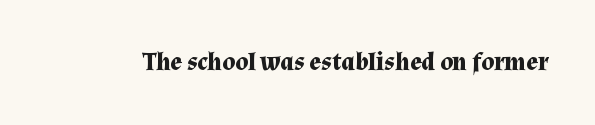
The image shows 25 px bold type, upright; set normal letter spacing, not underlined.
